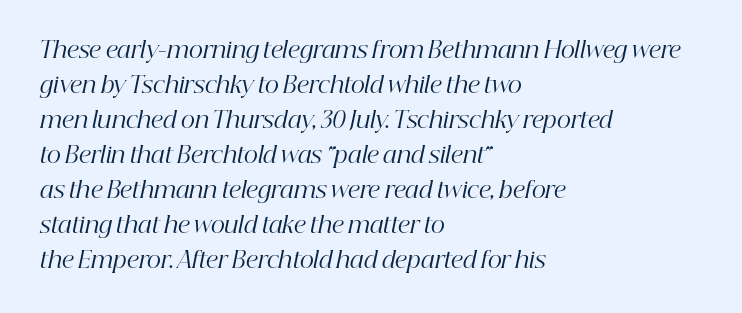
The image shows 22 px text type, italic (leaning right); set left-aligned, normal line spacing (1.59x), normal letter spacing, not underlined.
